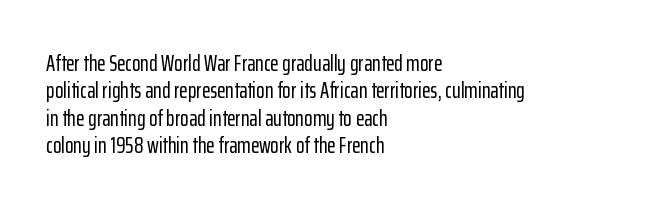
Q: Is the text italic (slanted)? A: No, it is upright.
Q: Is the text underlined? A: No.
Q: How is the paragraph aligned? A: Left-aligned.
Q: Is the spacing between letters normal or unusually wide? A: Normal.
